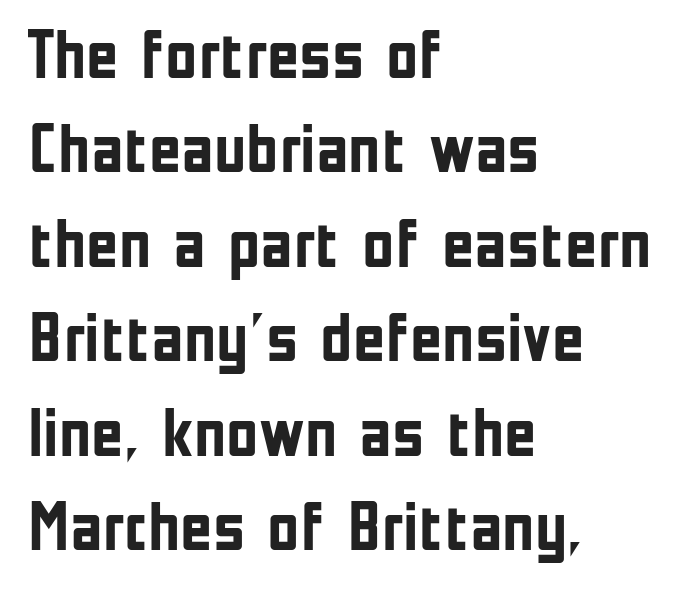
Strokes here are thick enough to call this a true bold. These lines are set flush left with a ragged right edge. Summary of vertical rhythm: regular, with standard interline spacing. Type without underlining. The face used here is proportionally spaced, like ordinary book or web type.
